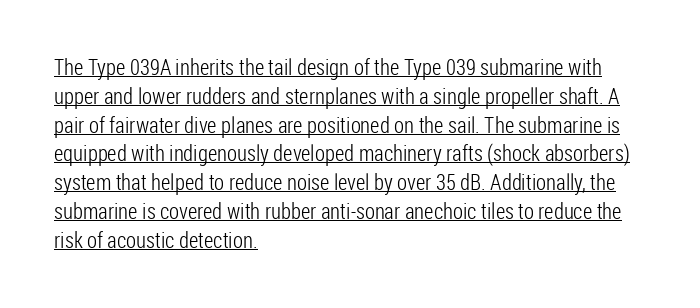
Q: Is the text bold? A: No.
Q: Is the text italic (slanted)? A: No, it is upright.
Q: Is the text underlined? A: Yes.
Q: How is the paragraph aligned? A: Left-aligned.
Q: Is the spacing between letters normal or unusually wide? A: Normal.
Q: Is the spacing between lines tight, normal or loose? A: Normal.
